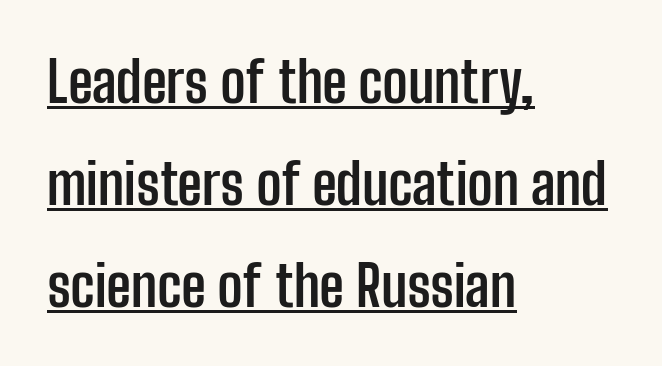
Is there any slant? The stems are plumb. Notice how the passage keeps a crisp vertical edge on the left only. A rule runs beneath these lines of type. I'd describe the lettering as bold — thick and assertive. Look at the bottom of the vertical strokes: they stop flat, with no serifs. Each word holds together tightly as a unit, with standard inter-letter gaps.
